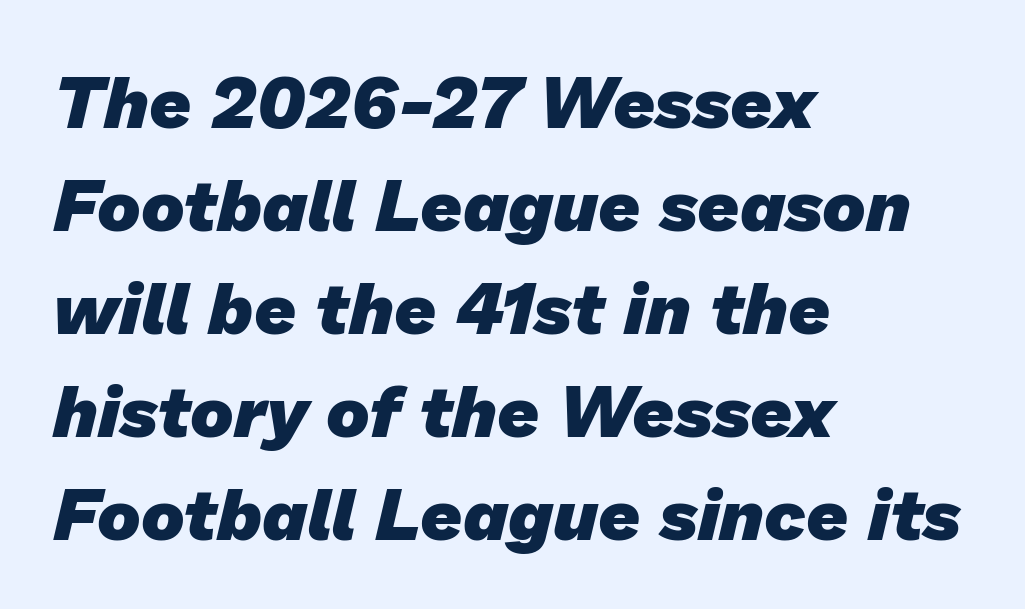
Notice how the passage keeps a crisp vertical edge on the left only. The rendering uses natural spacing where letterforms have individual widths. The strokes are fattened all the way to bold. You could call the tracking neutral — neither tight nor loose. The rendering shows plain stroke endings on the letterforms — a sans-serif design.
